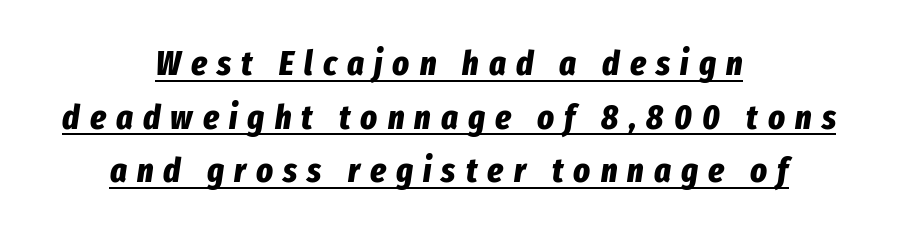
{"italic": "yes", "lean": "right", "slant_degrees": 8, "bold": "yes", "weight": "bold", "width": "condensed", "stroke_contrast": "low", "x_height": "medium", "monospaced": "no", "underline": "yes", "align": "center", "line_spacing": "normal", "line_spacing_ratio": 1.53, "letter_spacing": "wide", "letter_spacing_em": 0.29, "glyph_px": 35}
